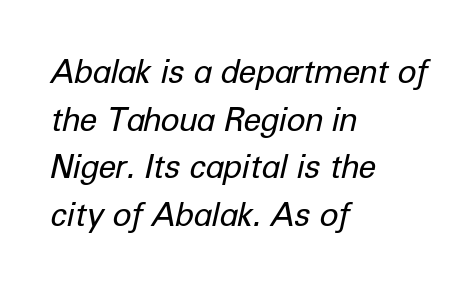
The passage shown has conventional tracking throughout. Summary of weight: not heavy and not bold. The lines in this sample share a left origin and differ only in where they stop. The space directly below the letters is spotless. Proportional: the letters do not fall into vertical columns. If you drew a line through each stem, it would be angled.
